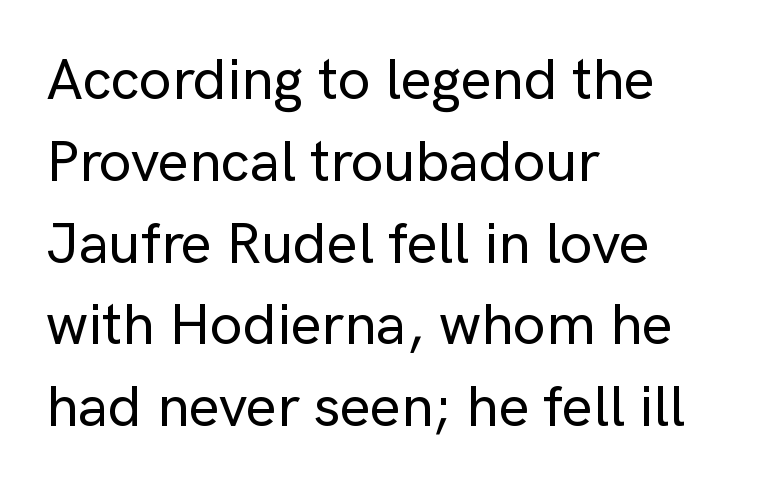
Line starts are locked; line ends wander. Any mark beneath the type? The region is blank. This sample keeps an unexceptional amount of space between lines. The gaps between neighbouring characters are ordinary and unremarkable. A typesetter would call this proportional, since set widths differ per character.
